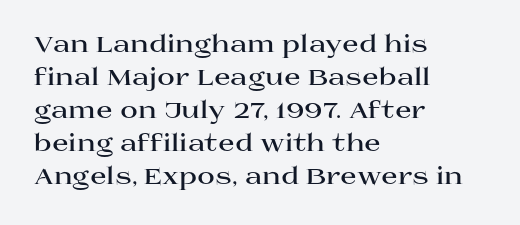
These lines keep a tight, regular rhythm from letter to letter. Heavy-handed strokes throughout: this text is bold. A normal amount of white space separates one row of letters from the next. The font's upright variant was chosen for this text. The string is rendered with underlining switched off. Which margin do the lines hug? The left one — the right edge is uneven.
